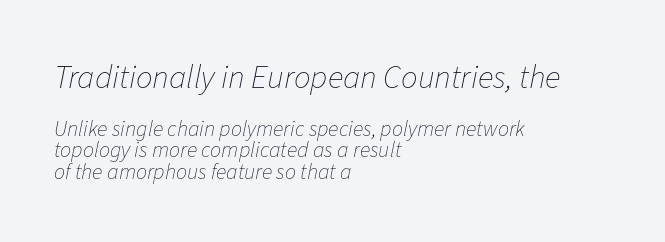
{"italic": "yes", "lean": "right", "slant_degrees": 11, "bold": "no", "weight": "thin", "width": "normal", "stroke_contrast": "low", "x_height": "medium", "monospaced": "no", "underline": "no", "align": "left", "line_spacing": "tight", "line_spacing_ratio": 0.98, "letter_spacing": "normal", "letter_spacing_em": 0.0, "larger_block": "first", "size_ratio": 1.5, "glyph_px": 33}
